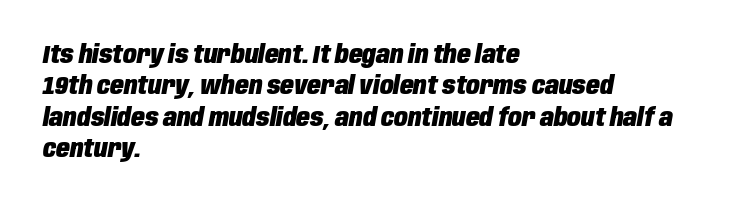
{"italic": "yes", "lean": "right", "slant_degrees": 10, "bold": "yes", "underline": "no", "align": "left", "line_spacing": "normal", "line_spacing_ratio": 1.26, "letter_spacing": "normal", "letter_spacing_em": 0.0, "glyph_px": 25}
